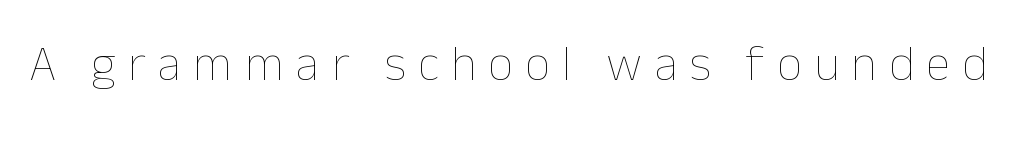
Q: Is the text bold? A: No.
Q: Is the text italic (slanted)? A: No, it is upright.
Q: Is the text underlined? A: No.
Q: Is the spacing between letters normal or unusually wide? A: Unusually wide.
Q: Width (condensed, normal, or wide)? A: Normal.
Q: Stroke contrast? A: Low.
Q: x-height? A: Medium.
Q: Monospaced? A: No.
